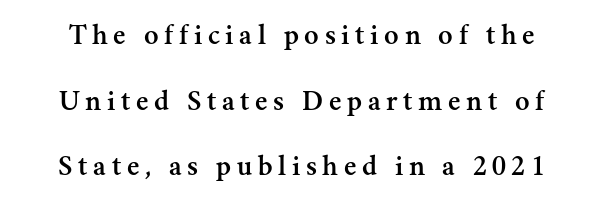
Q: Is the text italic (slanted)? A: No, it is upright.
Q: Is the typeface a serif or a sans-serif typeface? A: Serif.
Q: Is the text underlined? A: No.
Q: Is the spacing between lines tight, normal or loose? A: Loose.
Q: Width (condensed, normal, or wide)? A: Normal.
Q: Stroke contrast? A: Medium.
Q: x-height? A: Small.
Q: Monospaced? A: No.
